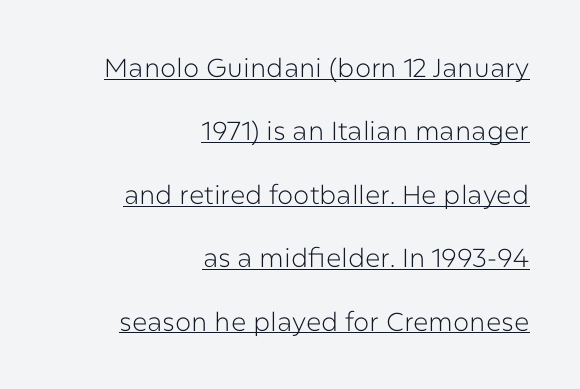
{"italic": "no", "bold": "no", "underline": "yes", "align": "right", "line_spacing": "loose", "line_spacing_ratio": 2.44, "letter_spacing": "normal", "letter_spacing_em": 0.0, "glyph_px": 26}
